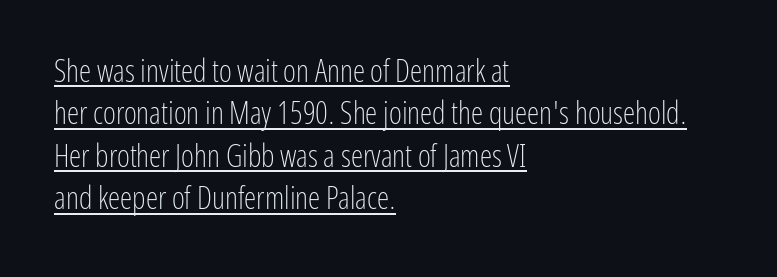
When letters stand straight like this, we call the style roman or upright. Compared with typical body copy, the letter spacing here is the same. Stems and bowls with no extra thickness — not bold. What kind of face is this? One without serifs — a sans.
